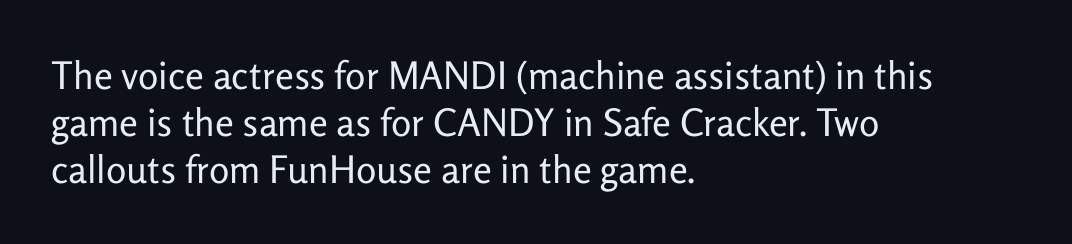
Q: Is the text bold? A: No.
Q: Is the text italic (slanted)? A: No, it is upright.
Q: Is the typeface a serif or a sans-serif typeface? A: Sans-serif.
Q: Is the text underlined? A: No.
Q: How is the paragraph aligned? A: Left-aligned.
Q: Is the spacing between letters normal or unusually wide? A: Normal.
Q: Width (condensed, normal, or wide)? A: Normal.
Q: Stroke contrast? A: Low.
Q: x-height? A: Medium.
Q: Monospaced? A: No.
